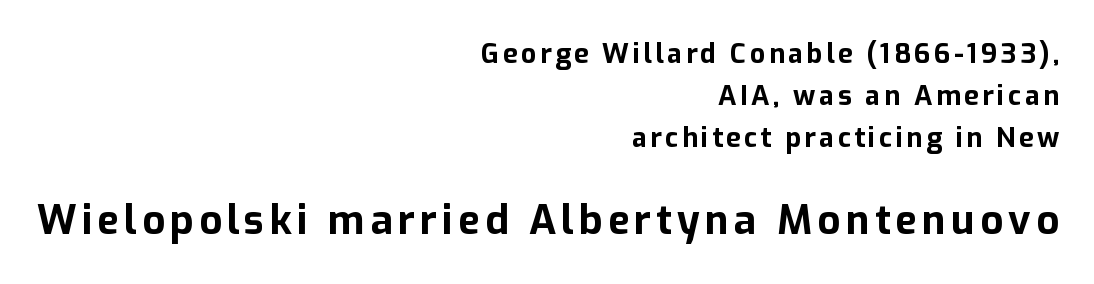
A roman cut, with each character standing at attention. The designer went with a sans here, leaving each stem footless. Vertically, the passage feels balanced, rows spaced as you'd expect. A student would notice the bottom passage is typeset larger than what precedes it. Letters rest on an invisible, unmarked baseline.
